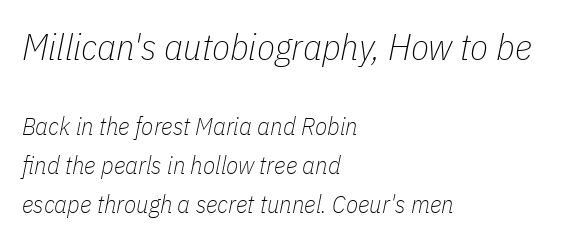
You get the large type first, then a drop to smaller type. The lines in this sample share a left origin and differ only in where they stop. Unbolded letterforms with no extra heft. A bare baseline throughout the passage. It's the slanting kind of type. Look at the tracking — it's just the regular setting, nothing added.
